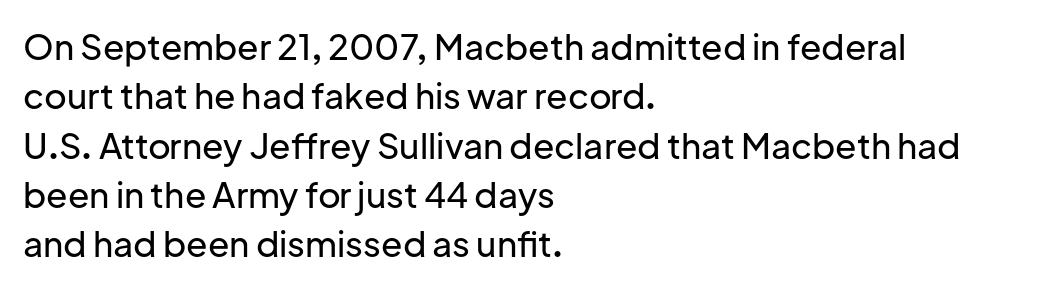
Plain, unruled lines of type. Proportional: the letters do not fall into vertical columns. The typography opts for an upright posture over an oblique one. These lines keep a tight, regular rhythm from letter to letter.
